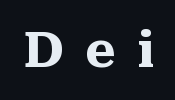
The image shows 49 px heavy serif type, upright; set unusually wide letter spacing (+0.43 em), not underlined; medium stroke contrast and a medium x-height.
